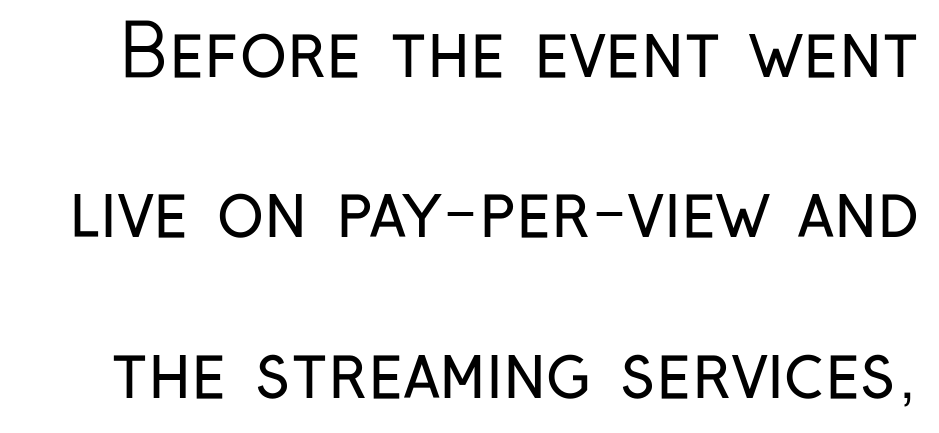
Characters remain perfectly vertical along every line. Underlining? Definitely not there. Compared with typical paragraphs, the rows here are farther apart. Short note: letters normally spaced. Is this a fixed-width face? No — the glyphs have proportional, varying widths.
